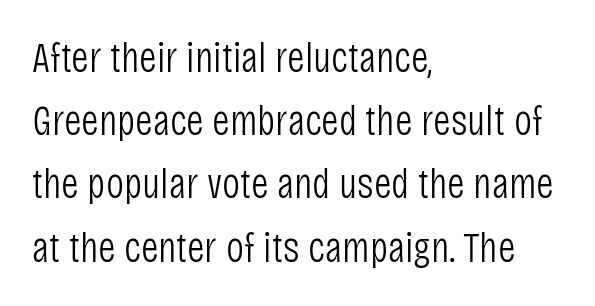
The image shows 43 px light, condensed sans-serif type, upright; set left-aligned, normal line spacing (1.47x), normal letter spacing, not underlined; low stroke contrast and a large x-height.
